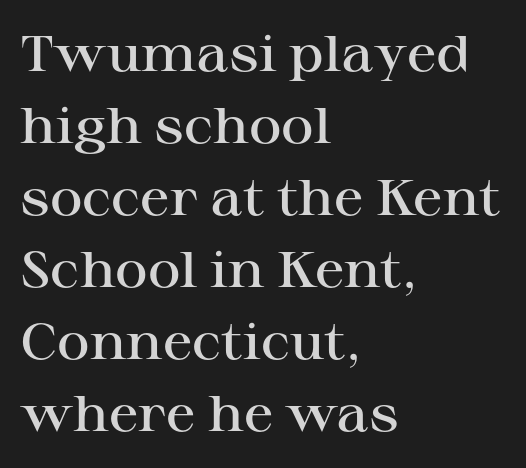
Q: Is the text bold? A: Semi-bold.
Q: Is the text italic (slanted)? A: No, it is upright.
Q: Is the typeface a serif or a sans-serif typeface? A: Serif.
Q: Is the text underlined? A: No.
Q: How is the paragraph aligned? A: Left-aligned.
Q: Is the spacing between letters normal or unusually wide? A: Normal.
Q: Is the spacing between lines tight, normal or loose? A: Normal.
Q: Width (condensed, normal, or wide)? A: Wide.
Q: Stroke contrast? A: High.
Q: x-height? A: Medium.
Q: Monospaced? A: No.
